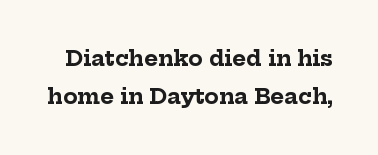
Its strokes are broad and dark, the hallmark of bold type. Quick note: not italic, upright. Observe the ordinary spacing: letters are neighbours, not strangers. Nobody drew a line under any word here.
